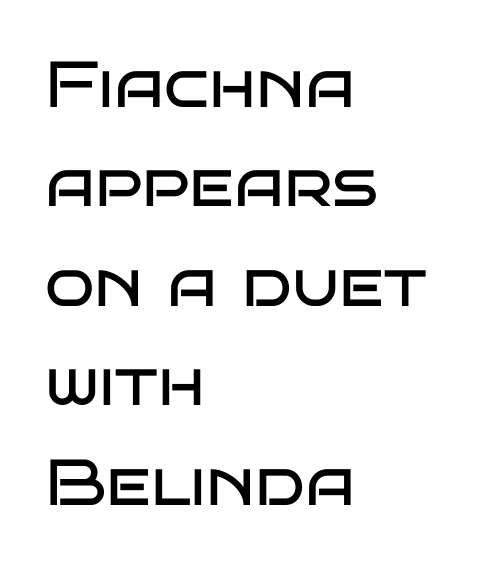
Q: Is the text bold? A: No.
Q: Is the text italic (slanted)? A: No, it is upright.
Q: Is the typeface a serif or a sans-serif typeface? A: Sans-serif.
Q: Is the text underlined? A: No.
Q: How is the paragraph aligned? A: Left-aligned.
Q: Is the spacing between letters normal or unusually wide? A: Normal.
Q: Is the spacing between lines tight, normal or loose? A: Normal.
Q: Width (condensed, normal, or wide)? A: Wide.
Q: Stroke contrast? A: Low.
Q: x-height? A: Large.
Q: Monospaced? A: No.
